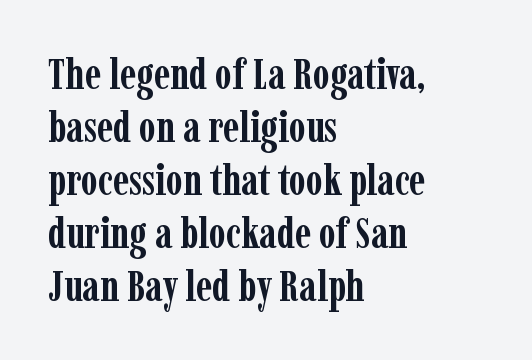
Q: Is the text bold? A: Yes.
Q: Is the text italic (slanted)? A: No, it is upright.
Q: Is the typeface a serif or a sans-serif typeface? A: Serif.
Q: Is the text underlined? A: No.
Q: How is the paragraph aligned? A: Left-aligned.
Q: Is the spacing between letters normal or unusually wide? A: Normal.
Q: Width (condensed, normal, or wide)? A: Condensed.
Q: Stroke contrast? A: Low.
Q: x-height? A: Medium.
Q: Monospaced? A: No.
